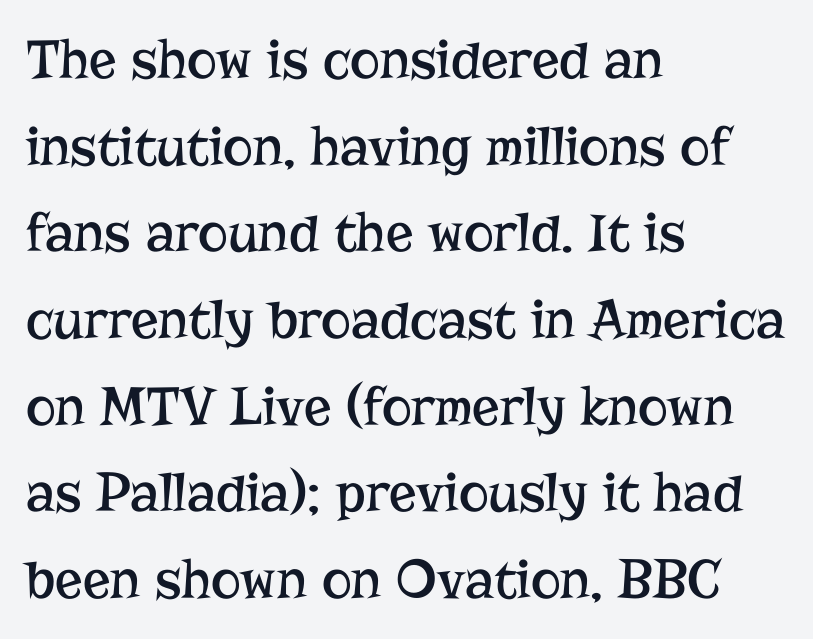
The image shows 57 px regular-weight serif type, upright; set left-aligned, normal line spacing (1.52x), normal letter spacing, not underlined; low stroke contrast and a medium x-height.
